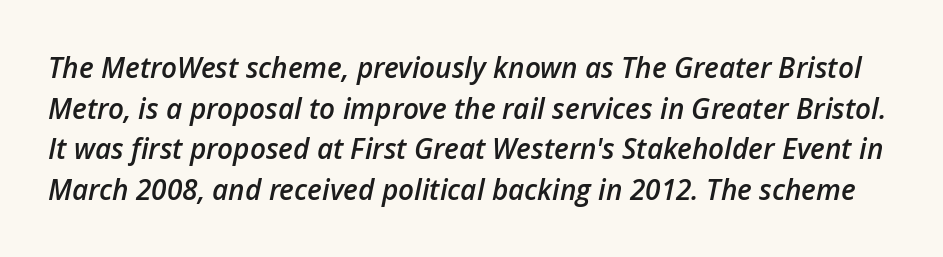
The face used here is proportionally spaced, like ordinary book or web type. Quick note: underline off. The space between consecutive lines is moderate. Characters follow at the spacing the type designer built in.
